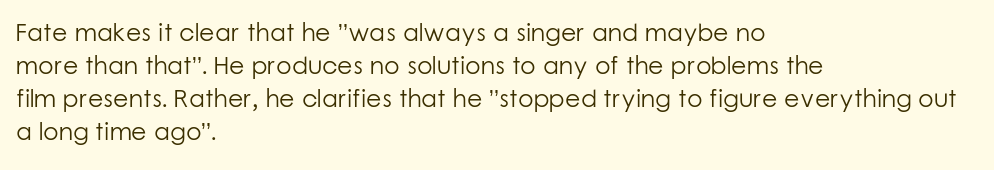
Q: Is the text bold? A: No.
Q: Is the text italic (slanted)? A: No, it is upright.
Q: Is the text underlined? A: No.
Q: How is the paragraph aligned? A: Left-aligned.
Q: Is the spacing between letters normal or unusually wide? A: Normal.
Q: Is the spacing between lines tight, normal or loose? A: Normal.
